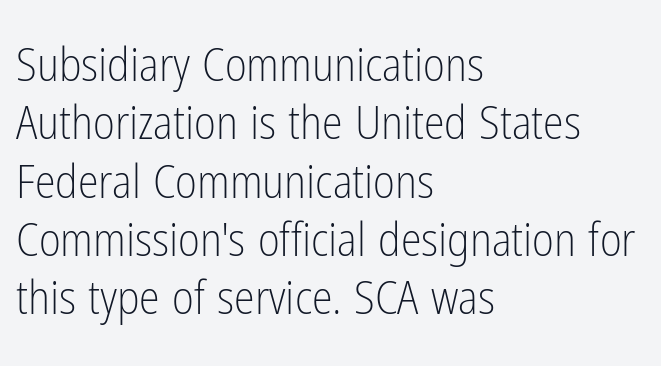
The horizontal fit of the characters is conventional and even. Look at the bottom of the vertical strokes: they stop flat, with no serifs. Each letter keeps its own natural width here, so spacing adapts to shape. These lines stack with their left ends in a neat column. Letters rest on an invisible, unmarked baseline. No extra ink here — the face is not bold.
